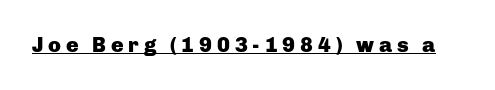
The image shows 21 px bold type, upright; set unusually wide letter spacing (+0.23 em), underlined.
